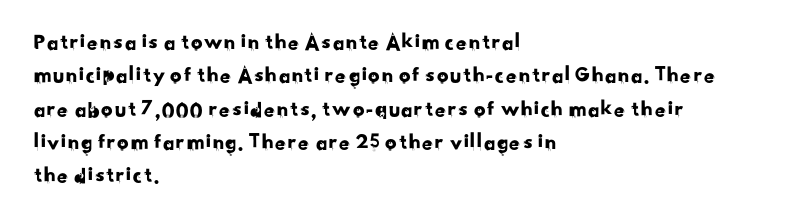
The foot of each line stays bare and open. Leading: standard. Horizontally, the lines are justified to the leading edge only. Tracking value appears to be zero — textbook default spacing.
